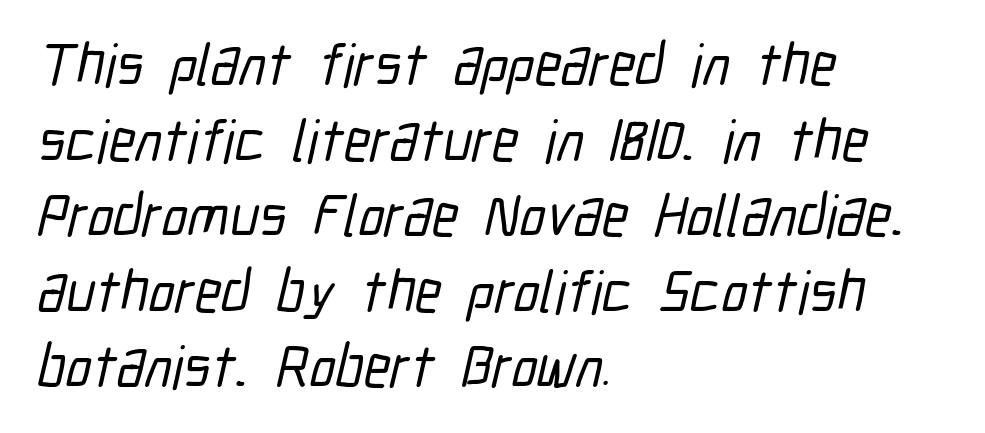
Q: Is the typeface a serif or a sans-serif typeface? A: Sans-serif.
Q: Is the text underlined? A: No.
Q: How is the paragraph aligned? A: Left-aligned.
Q: Is the spacing between letters normal or unusually wide? A: Normal.
Q: Is the spacing between lines tight, normal or loose? A: Normal.
Q: Width (condensed, normal, or wide)? A: Condensed.
Q: Stroke contrast? A: Low.
Q: x-height? A: Medium.
Q: Monospaced? A: No.
